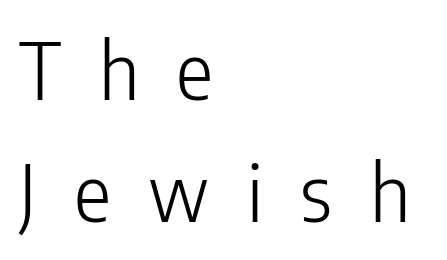
{"serif": "no", "italic": "no", "bold": "no", "weight": "light", "width": "condensed", "stroke_contrast": "low", "x_height": "medium", "monospaced": "no", "underline": "no", "align": "left", "line_spacing": "normal", "line_spacing_ratio": 1.57, "letter_spacing": "wide", "letter_spacing_em": 0.48, "glyph_px": 78}
